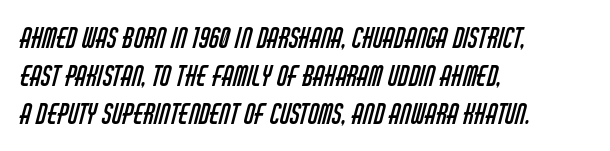
Q: Is the text bold? A: No.
Q: Is the text underlined? A: No.
Q: How is the paragraph aligned? A: Left-aligned.
Q: Is the spacing between letters normal or unusually wide? A: Normal.
Q: Is the spacing between lines tight, normal or loose? A: Normal.
